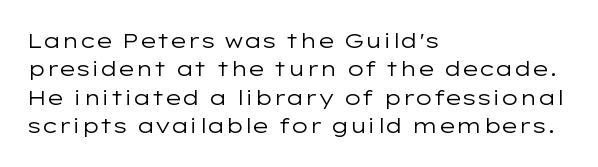
The image shows 21 px text type, upright; set left-aligned, normal line spacing (1.35x), normal letter spacing, not underlined.
